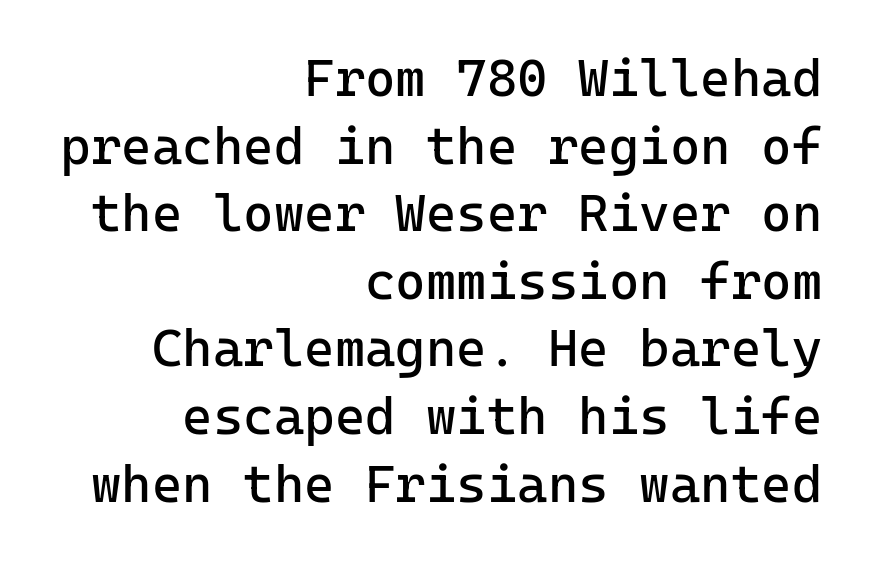
Q: Is the text bold? A: No.
Q: Is the text italic (slanted)? A: No, it is upright.
Q: Is the typeface a serif or a sans-serif typeface? A: Sans-serif.
Q: Is the text underlined? A: No.
Q: How is the paragraph aligned? A: Right-aligned.
Q: Is the spacing between letters normal or unusually wide? A: Normal.
Q: Is the spacing between lines tight, normal or loose? A: Normal.
Q: Width (condensed, normal, or wide)? A: Normal.
Q: Stroke contrast? A: Low.
Q: x-height? A: Medium.
Q: Monospaced? A: Yes.
